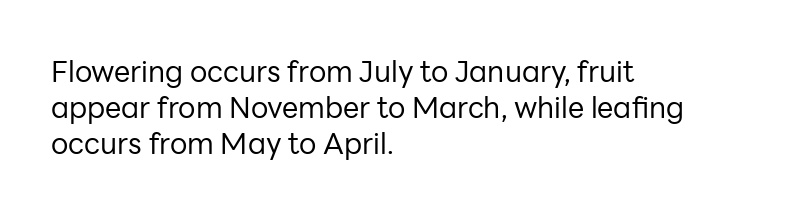
The image shows 29 px regular-weight sans-serif type, upright; set left-aligned, normal line spacing (1.25x), normal letter spacing, not underlined; low stroke contrast and a medium x-height.
